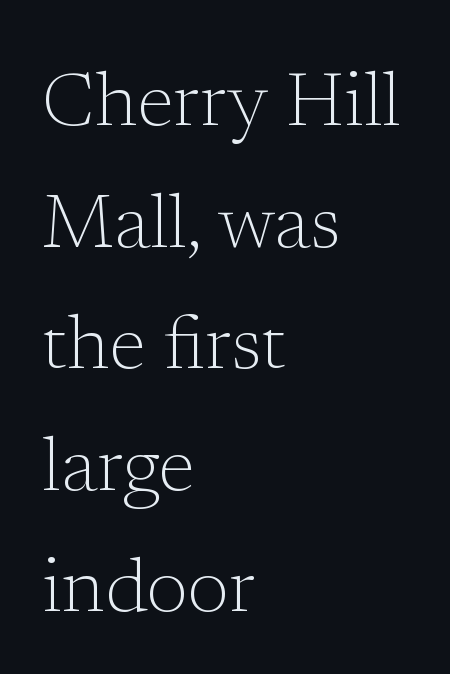
Q: Is the text bold? A: No.
Q: Is the text italic (slanted)? A: No, it is upright.
Q: Is the typeface a serif or a sans-serif typeface? A: Serif.
Q: Is the text underlined? A: No.
Q: How is the paragraph aligned? A: Left-aligned.
Q: Is the spacing between letters normal or unusually wide? A: Normal.
Q: Is the spacing between lines tight, normal or loose? A: Normal.
Q: Width (condensed, normal, or wide)? A: Normal.
Q: Stroke contrast? A: Low.
Q: x-height? A: Medium.
Q: Monospaced? A: No.
